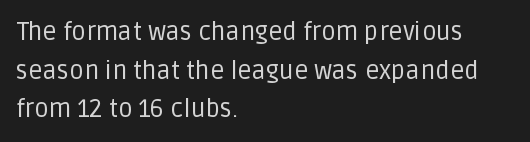
Notice how descenders clear the ascenders below comfortably — that's standard leading. Posture: vertical. Letter spacing: default. This rendering uses left alignment, leaving the right contour irregular.
